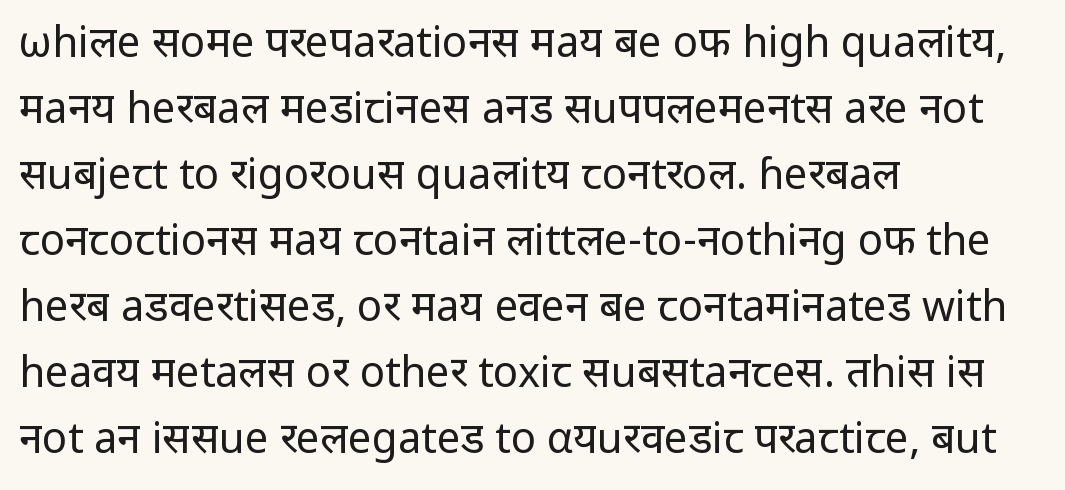
{"serif": "no", "italic": "no", "bold": "no", "weight": "regular", "width": "normal", "stroke_contrast": "low", "x_height": "medium", "monospaced": "no", "underline": "no", "align": "left", "line_spacing": "normal", "line_spacing_ratio": 1.57, "letter_spacing": "normal", "letter_spacing_em": 0.0, "glyph_px": 42}
